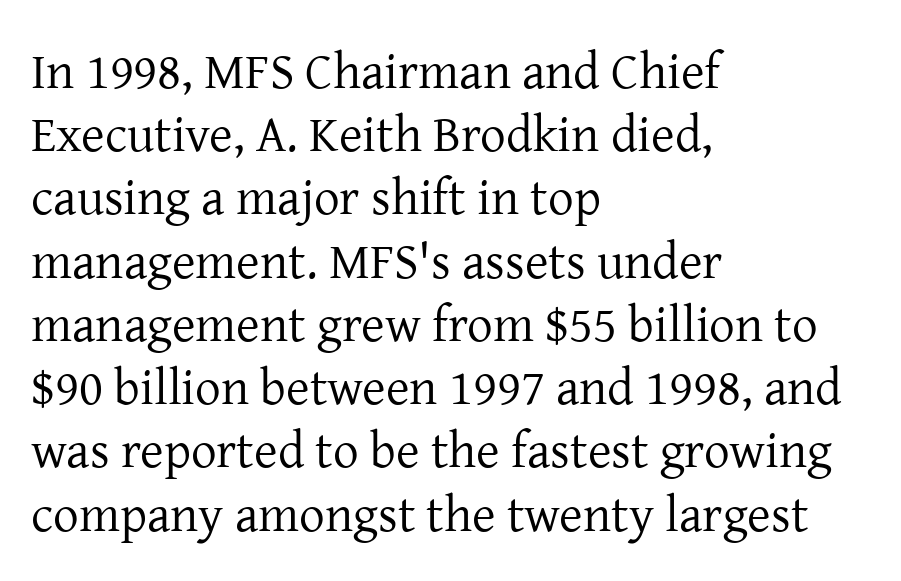
This rendering leaves character spacing at its baseline value. Plain, unruled lines of type. Typeset ragged right — the left edge is the straight one. Is there any slant? The stems are plumb.
